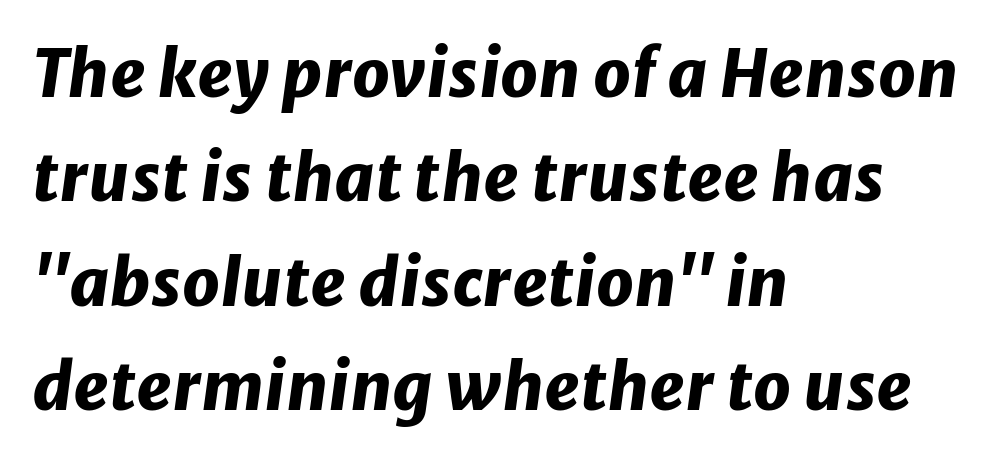
The image shows 66 px heavy type, italic (leaning right); set left-aligned, normal line spacing (1.58x), normal letter spacing, not underlined; low stroke contrast and a medium x-height.
